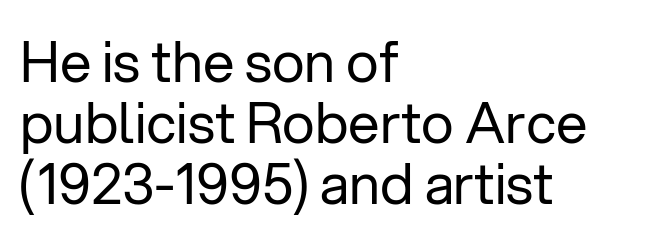
The image shows 56 px regular-weight sans-serif type, upright; set left-aligned, tight line spacing (1.09x), normal letter spacing, not underlined; low stroke contrast and a medium x-height.
